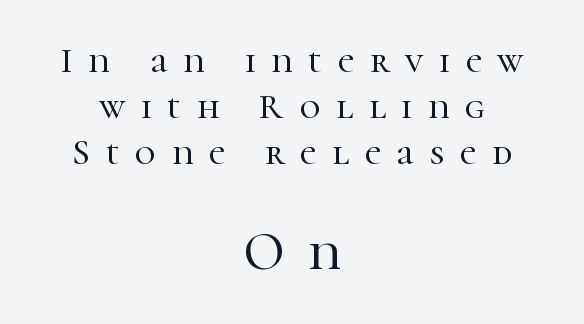
Q: Is the text italic (slanted)? A: No, it is upright.
Q: Is the typeface a serif or a sans-serif typeface? A: Serif.
Q: Is the text underlined? A: No.
Q: How is the paragraph aligned? A: Centered.
Q: Is the spacing between letters normal or unusually wide? A: Unusually wide.
Q: Is the spacing between lines tight, normal or loose? A: Normal.
Q: Which block of text is set in a larger size, the first (top) or the second (bottom)? A: The second (bottom) one.
Q: Width (condensed, normal, or wide)? A: Normal.
Q: Stroke contrast? A: High.
Q: x-height? A: Medium.
Q: Monospaced? A: No.
